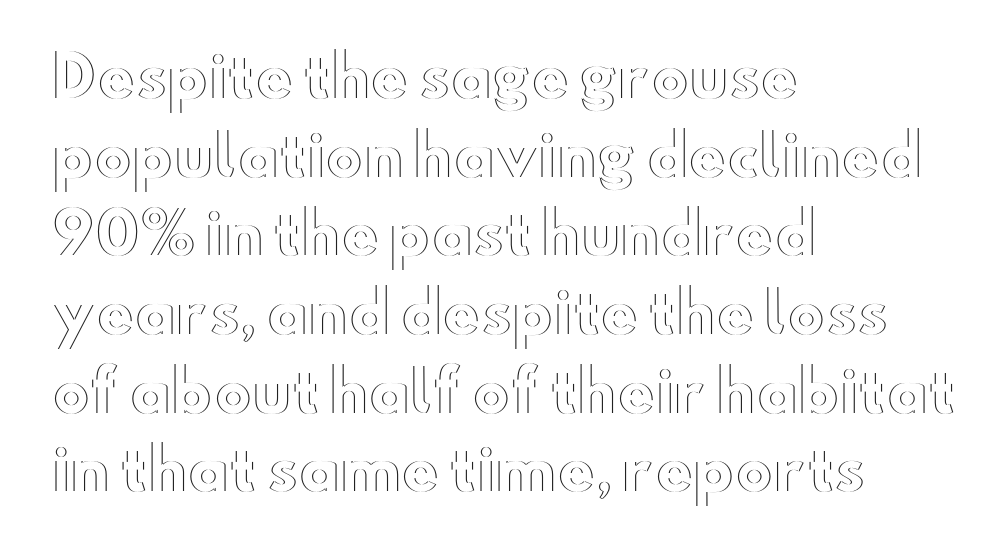
The image shows 57 px wide type, upright; set left-aligned, normal line spacing (1.38x), normal letter spacing, not underlined; a small x-height.
